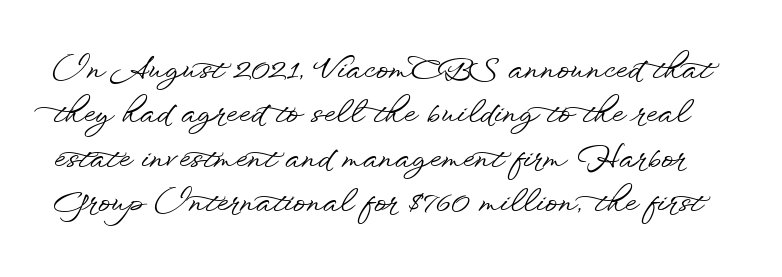
The image shows 30 px wide sans-serif type; set normal line spacing (1.48x), normal letter spacing, not underlined; low stroke contrast and a small x-height.
